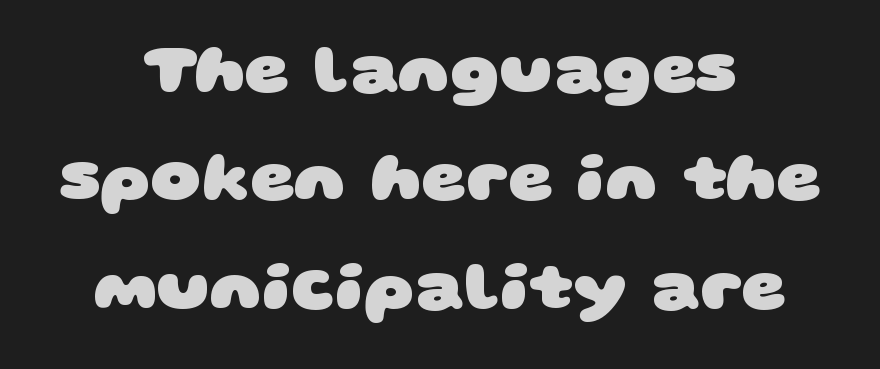
The baseline area is clear. The characters look thick and weighty, a clear bold. This block has exactly the height ordinary leading produces. Type style note: lacks serifs. Characters follow at the spacing the type designer built in.
